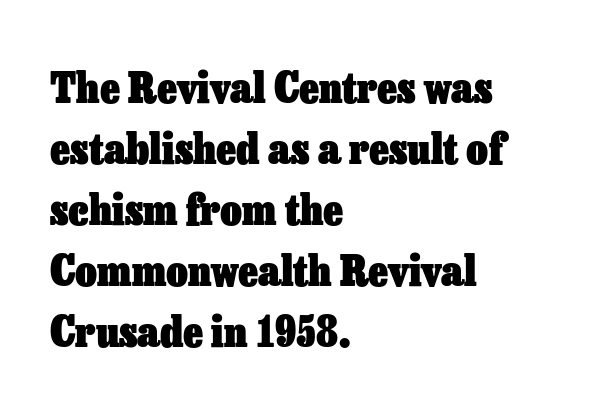
The image shows 42 px heavy type, upright; set left-aligned, normal line spacing (1.45x), normal letter spacing, not underlined; low stroke contrast and a medium x-height.
